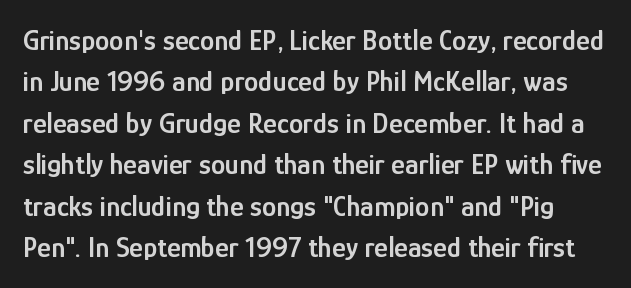
{"serif": "no", "italic": "no", "bold": "semi", "weight": "semibold", "width": "condensed", "stroke_contrast": "low", "x_height": "medium", "monospaced": "no", "underline": "no", "line_spacing": "normal", "line_spacing_ratio": 1.43, "letter_spacing": "normal", "letter_spacing_em": 0.0, "glyph_px": 29}
